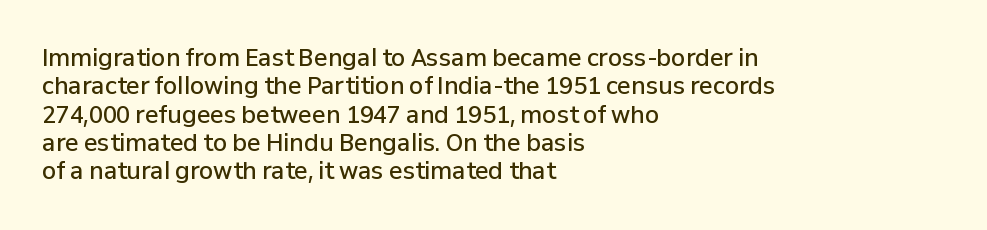
The image shows 23 px text type, upright; set left-aligned, line spacing 1.23x, normal letter spacing, not underlined.
